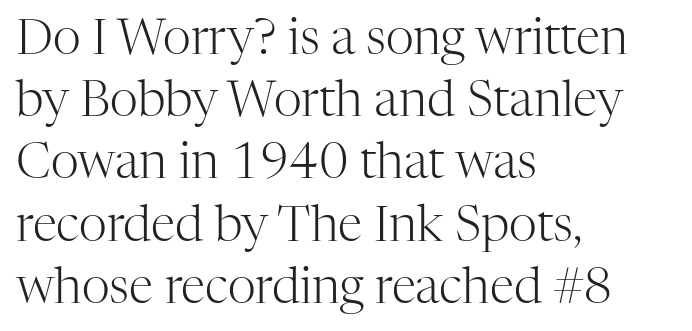
The image shows 49 px light serif type, upright; set left-aligned, normal line spacing (1.27x), normal letter spacing, not underlined; high stroke contrast and a medium x-height.
